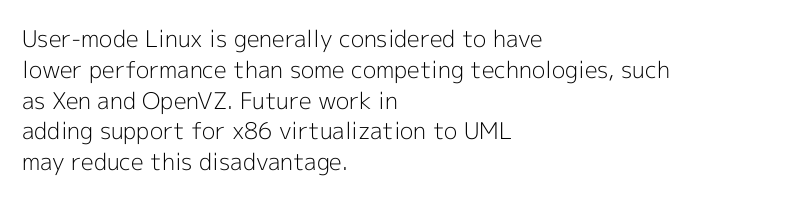
The image shows 23 px text type, upright; set left-aligned, normal line spacing (1.34x), normal letter spacing, not underlined.
